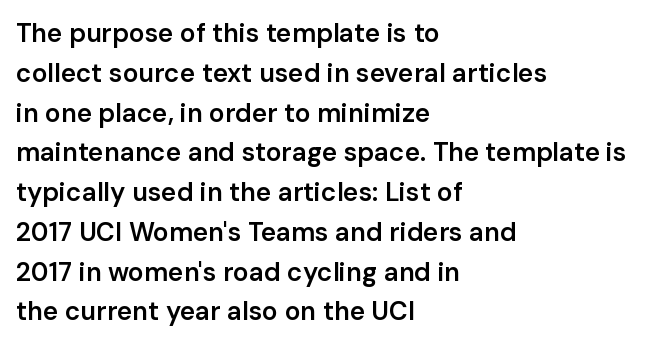
{"italic": "no", "bold": "semi", "underline": "no", "align": "left", "line_spacing": "normal", "line_spacing_ratio": 1.53, "letter_spacing": "normal", "letter_spacing_em": 0.0, "glyph_px": 26}
